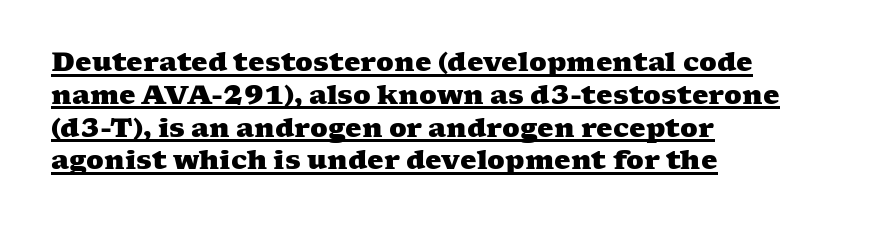
{"bold": "yes", "underline": "yes", "align": "left", "line_spacing": "normal", "line_spacing_ratio": 1.26, "letter_spacing": "normal", "letter_spacing_em": 0.0, "glyph_px": 26}
